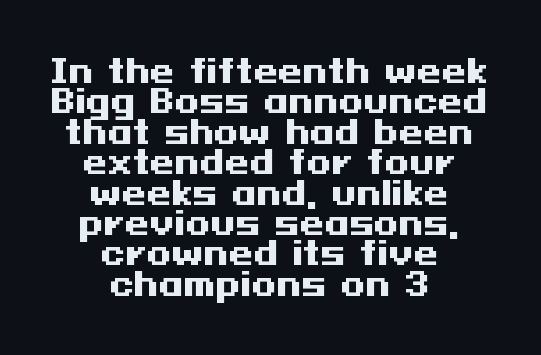
Typographic density is high because the face is bold. Which margin do the lines hug? Neither — every line sits in the middle. How would I describe the line gaps? Narrow and economical. Type without underlining. This rendering leaves character spacing at its baseline value.
